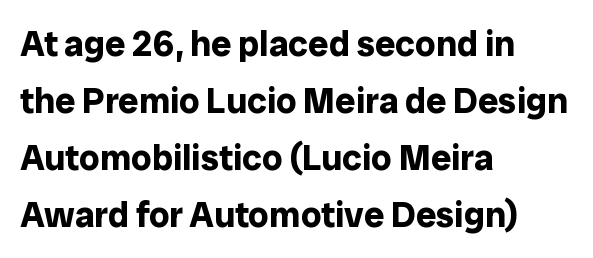
The image shows 36 px bold sans-serif type, upright; set left-aligned, normal line spacing (1.58x), normal letter spacing, not underlined; low stroke contrast and a medium x-height.
